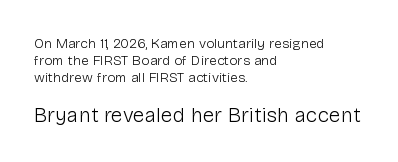
Q: Is the text bold? A: No.
Q: Is the text italic (slanted)? A: No, it is upright.
Q: Is the text underlined? A: No.
Q: How is the paragraph aligned? A: Left-aligned.
Q: Is the spacing between letters normal or unusually wide? A: Normal.
Q: Which block of text is set in a larger size, the first (top) or the second (bottom)? A: The second (bottom) one.
